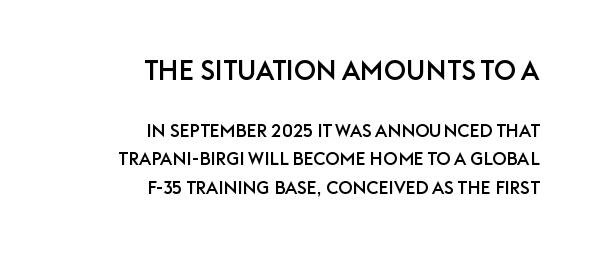
Q: Is the text italic (slanted)? A: No, it is upright.
Q: Is the text underlined? A: No.
Q: How is the paragraph aligned? A: Right-aligned.
Q: Is the spacing between letters normal or unusually wide? A: Normal.
Q: Is the spacing between lines tight, normal or loose? A: Normal.
Q: Which block of text is set in a larger size, the first (top) or the second (bottom)? A: The first (top) one.
